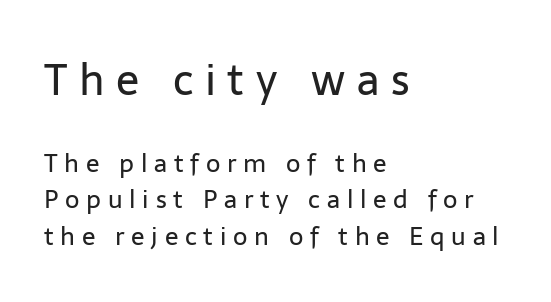
Q: Is the text bold? A: No.
Q: Is the text italic (slanted)? A: No, it is upright.
Q: Is the typeface a serif or a sans-serif typeface? A: Sans-serif.
Q: Is the text underlined? A: No.
Q: How is the paragraph aligned? A: Left-aligned.
Q: Is the spacing between letters normal or unusually wide? A: Unusually wide.
Q: Is the spacing between lines tight, normal or loose? A: Normal.
Q: Which block of text is set in a larger size, the first (top) or the second (bottom)? A: The first (top) one.
Q: Width (condensed, normal, or wide)? A: Normal.
Q: Stroke contrast? A: Low.
Q: x-height? A: Medium.
Q: Monospaced? A: No.
